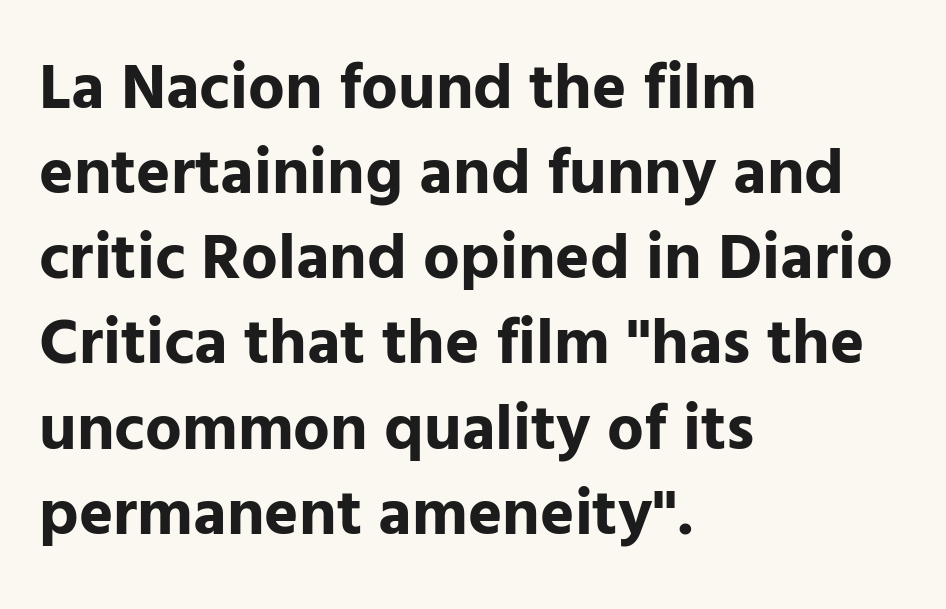
{"serif": "no", "italic": "no", "bold": "yes", "weight": "bold", "width": "normal", "stroke_contrast": "low", "x_height": "medium", "monospaced": "no", "underline": "no", "align": "left", "line_spacing": "normal", "line_spacing_ratio": 1.31, "letter_spacing": "normal", "letter_spacing_em": 0.0, "glyph_px": 65}
